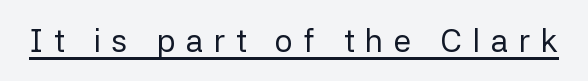
Q: Is the text bold? A: No.
Q: Is the text italic (slanted)? A: No, it is upright.
Q: Is the typeface a serif or a sans-serif typeface? A: Sans-serif.
Q: Is the text underlined? A: Yes.
Q: Is the spacing between letters normal or unusually wide? A: Unusually wide.
Q: Width (condensed, normal, or wide)? A: Normal.
Q: Stroke contrast? A: Low.
Q: x-height? A: Medium.
Q: Monospaced? A: No.
